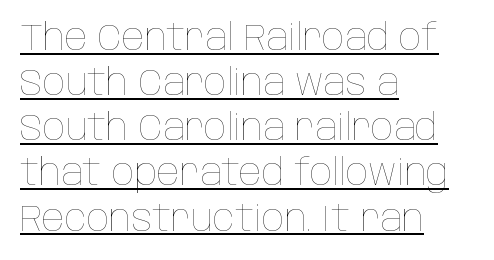
Q: Is the text bold? A: No.
Q: Is the text italic (slanted)? A: No, it is upright.
Q: Is the text underlined? A: Yes.
Q: How is the paragraph aligned? A: Left-aligned.
Q: Is the spacing between letters normal or unusually wide? A: Normal.
Q: Width (condensed, normal, or wide)? A: Condensed.
Q: Stroke contrast? A: Low.
Q: x-height? A: Large.
Q: Monospaced? A: No.
